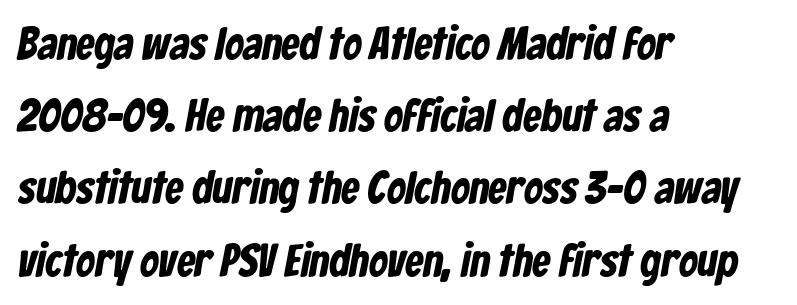
Letter spacing: default. Check where the strokes stop: nothing finishes them off — pure sans. In CSS terms this would be text-align: left. A typesetter would call this proportional, since set widths differ per character. Horizontal bands of white between lines are of average thickness. Has an underline been added? It has not.
